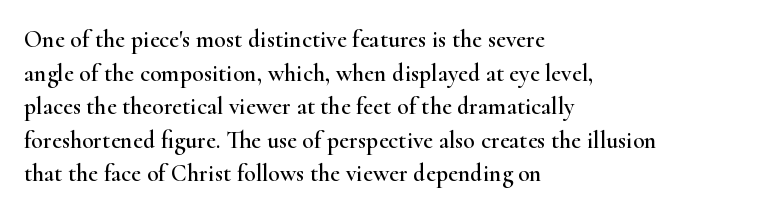
Q: Is the text italic (slanted)? A: No, it is upright.
Q: Is the text underlined? A: No.
Q: How is the paragraph aligned? A: Left-aligned.
Q: Is the spacing between letters normal or unusually wide? A: Normal.
Q: Is the spacing between lines tight, normal or loose? A: Normal.
